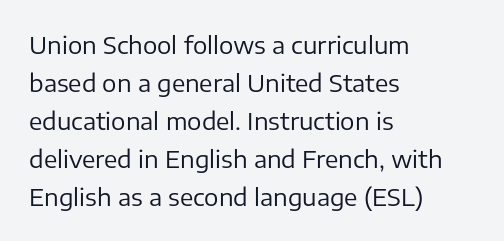
{"italic": "no", "bold": "no", "underline": "no", "align": "left", "line_spacing": "normal", "line_spacing_ratio": 1.58, "letter_spacing": "normal", "letter_spacing_em": 0.0, "glyph_px": 24}
